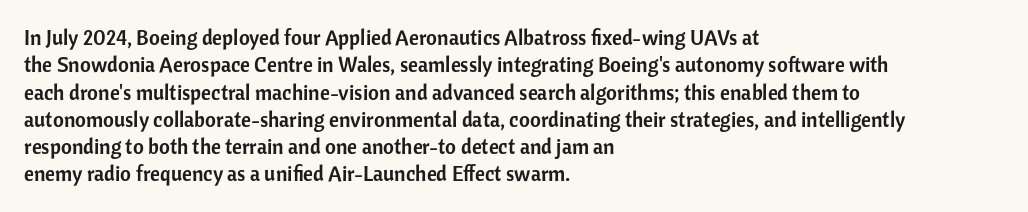
{"italic": "no", "underline": "no", "align": "left", "line_spacing": "normal", "line_spacing_ratio": 1.3, "letter_spacing": "normal", "letter_spacing_em": 0.0, "glyph_px": 21}
